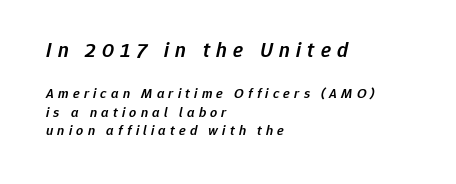
{"italic": "yes", "lean": "right", "slant_degrees": 12, "bold": "semi", "underline": "no", "align": "left", "line_spacing": "normal", "line_spacing_ratio": 1.31, "letter_spacing": "wide", "letter_spacing_em": 0.3, "larger_block": "first", "size_ratio": 1.5, "glyph_px": 21}
